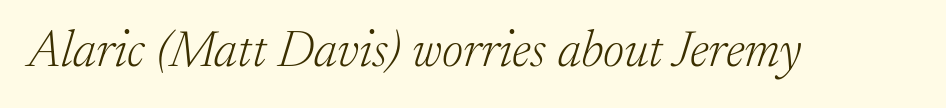
{"serif": "yes", "italic": "yes", "lean": "right", "slant_degrees": 17, "bold": "no", "weight": "light", "width": "normal", "stroke_contrast": "low", "x_height": "medium", "monospaced": "no", "underline": "no", "letter_spacing": "normal", "letter_spacing_em": 0.0, "glyph_px": 51}
